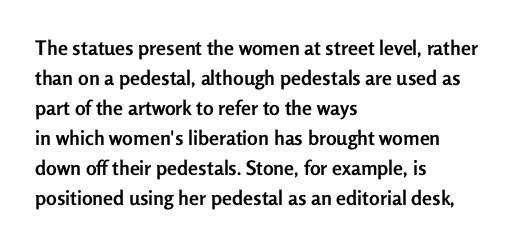
{"italic": "no", "bold": "yes", "underline": "no", "align": "left", "line_spacing": "normal", "line_spacing_ratio": 1.5, "letter_spacing": "normal", "letter_spacing_em": 0.0, "glyph_px": 20}
